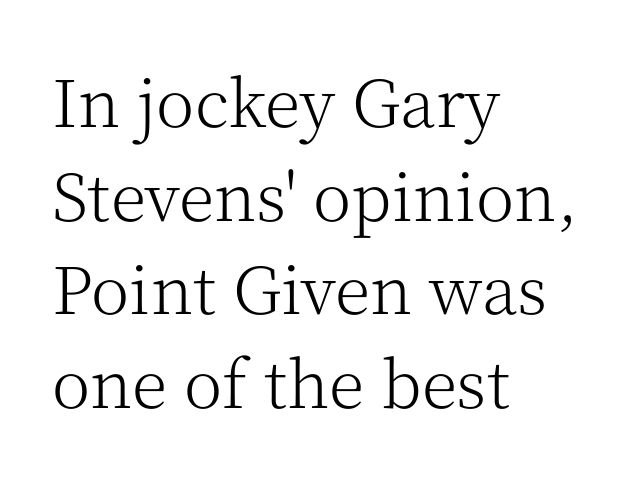
Has an underline been added? It has not. Caption: face not bold, strokes unweighted. Typographically, this falls in the serif category. This rendering leaves character spacing at its baseline value. The rendering uses natural spacing where letterforms have individual widths.
